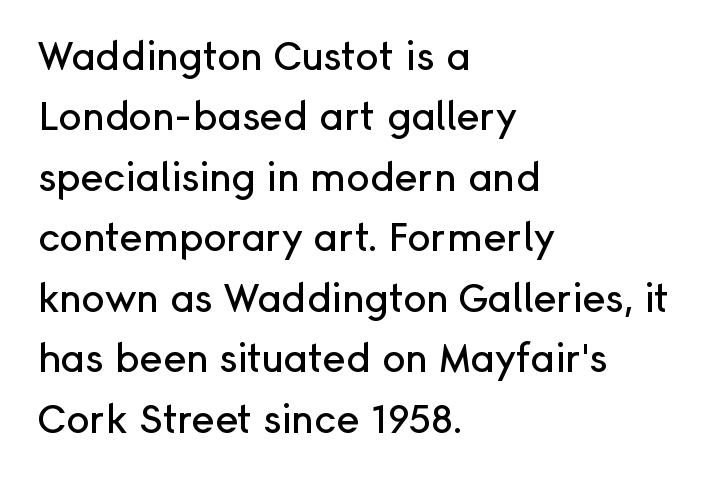
Q: Is the text italic (slanted)? A: No, it is upright.
Q: Is the typeface a serif or a sans-serif typeface? A: Sans-serif.
Q: Is the text underlined? A: No.
Q: How is the paragraph aligned? A: Left-aligned.
Q: Is the spacing between letters normal or unusually wide? A: Normal.
Q: Is the spacing between lines tight, normal or loose? A: Normal.
Q: Width (condensed, normal, or wide)? A: Normal.
Q: Stroke contrast? A: Low.
Q: x-height? A: Medium.
Q: Monospaced? A: No.
